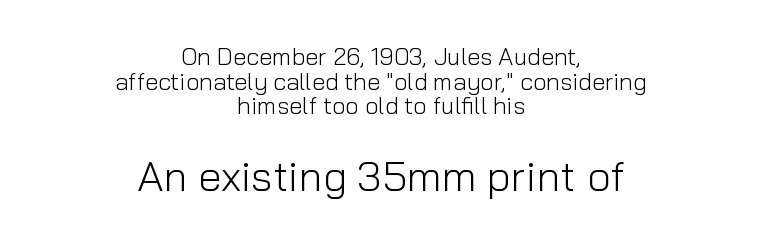
{"serif": "no", "italic": "no", "bold": "no", "weight": "light", "width": "normal", "stroke_contrast": "low", "x_height": "medium", "monospaced": "no", "underline": "no", "align": "center", "line_spacing": "tight", "line_spacing_ratio": 1.03, "letter_spacing": "normal", "letter_spacing_em": 0.0, "larger_block": "second", "size_ratio": 1.75, "glyph_px": 42}
